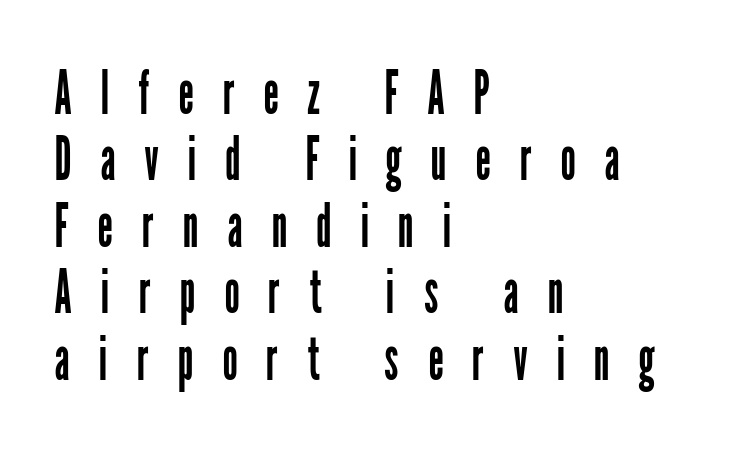
{"serif": "no", "italic": "no", "bold": "no", "weight": "regular", "width": "condensed", "stroke_contrast": "low", "x_height": "medium", "monospaced": "no", "underline": "no", "align": "left", "line_spacing": "tight", "line_spacing_ratio": 1.09, "letter_spacing": "wide", "letter_spacing_em": 0.47, "glyph_px": 61}
